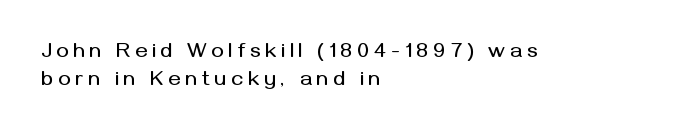
Each line starts at the same left margin while the right side varies. A clean baseline with only descenders dipping below it. Successive baselines arrive at the customary interval. Spacing between characters has been opened up far beyond the box default. Rendered with straight, roman letterforms.
